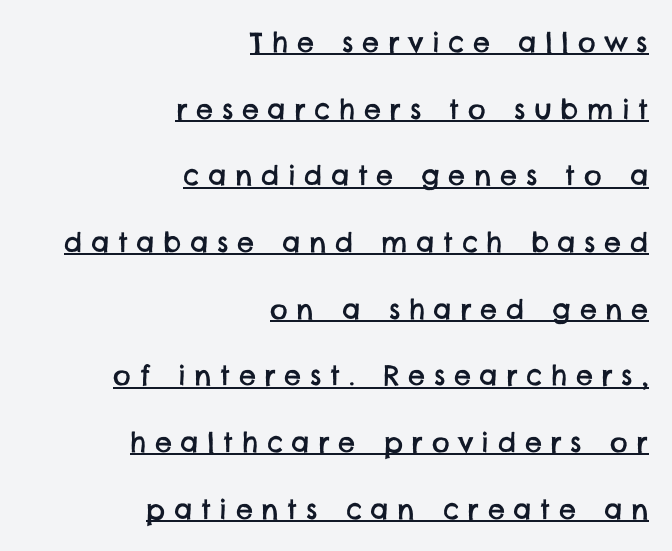
The image shows 27 px text type; set right-aligned, loose line spacing (2.47x), unusually wide letter spacing (+0.32 em), underlined.
